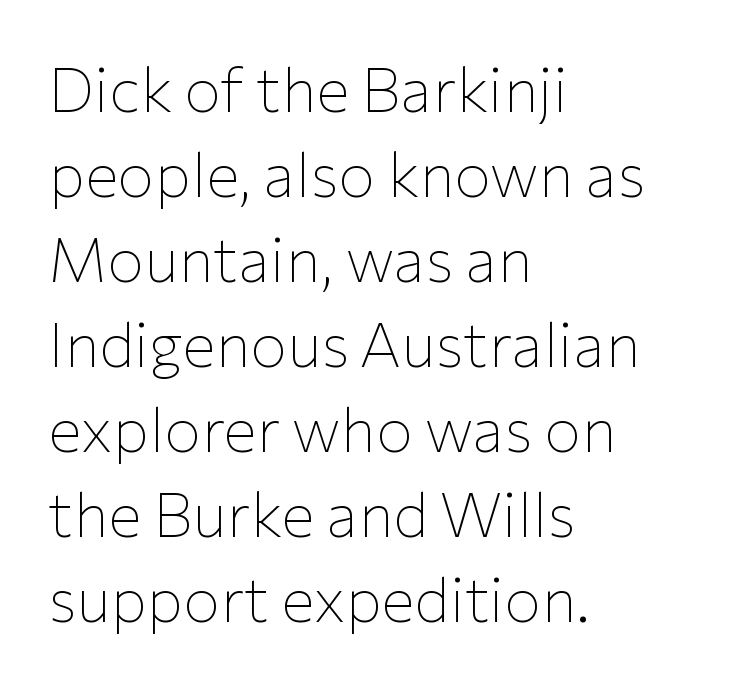
These lines keep a tight, regular rhythm from letter to letter. Type without underlining. Stroke terminals: plain, sans-serif. Notice how descenders clear the ascenders below comfortably — that's standard leading. The typesetting does not lean heavy: it is not bold. Quick note: not italic, upright.
